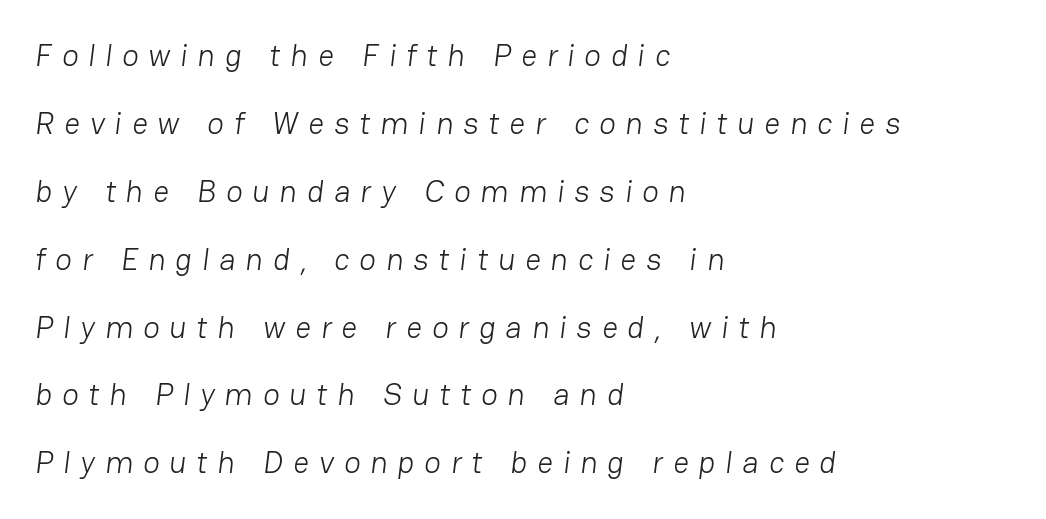
Q: Is the text bold? A: No.
Q: Is the typeface a serif or a sans-serif typeface? A: Sans-serif.
Q: Is the text underlined? A: No.
Q: How is the paragraph aligned? A: Left-aligned.
Q: Is the spacing between letters normal or unusually wide? A: Unusually wide.
Q: Is the spacing between lines tight, normal or loose? A: Loose.
Q: Width (condensed, normal, or wide)? A: Normal.
Q: Stroke contrast? A: Low.
Q: x-height? A: Medium.
Q: Monospaced? A: No.
